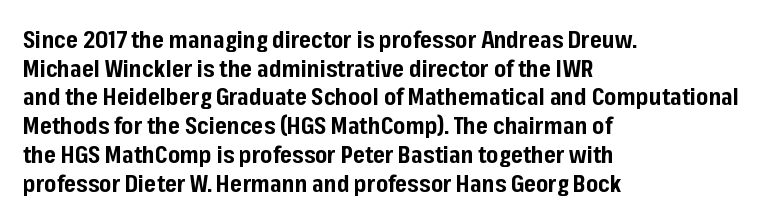
In CSS terms this would be text-align: left. On the weight axis this lands at bold, roughly 700. No word sits above an underline. Regarding leading, the lines here are spaced in the standard way. Quick note: not italic, upright. Glyph-to-glyph distance matches everyday printed text.
